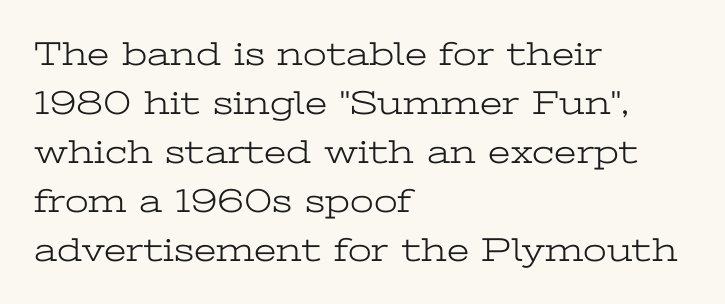
Q: Is the text bold? A: No.
Q: Is the text italic (slanted)? A: No, it is upright.
Q: Is the typeface a serif or a sans-serif typeface? A: Serif.
Q: Is the text underlined? A: No.
Q: How is the paragraph aligned? A: Left-aligned.
Q: Is the spacing between letters normal or unusually wide? A: Normal.
Q: Is the spacing between lines tight, normal or loose? A: Normal.
Q: Width (condensed, normal, or wide)? A: Wide.
Q: Stroke contrast? A: Low.
Q: x-height? A: Medium.
Q: Monospaced? A: No.
